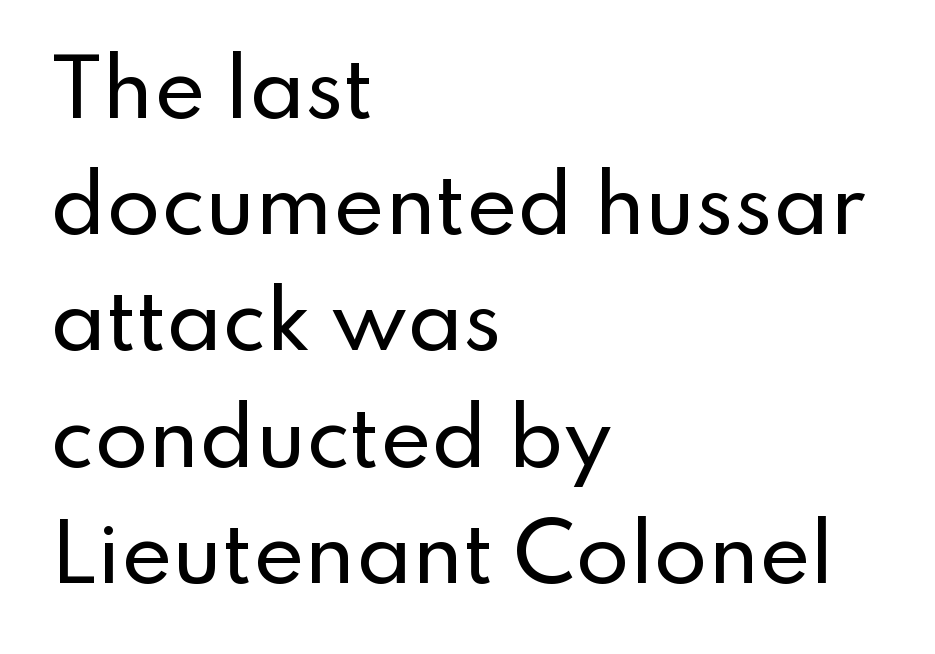
The image shows 78 px sans-serif type, upright; set left-aligned, normal line spacing (1.49x), normal letter spacing, not underlined; low stroke contrast and a small x-height.
